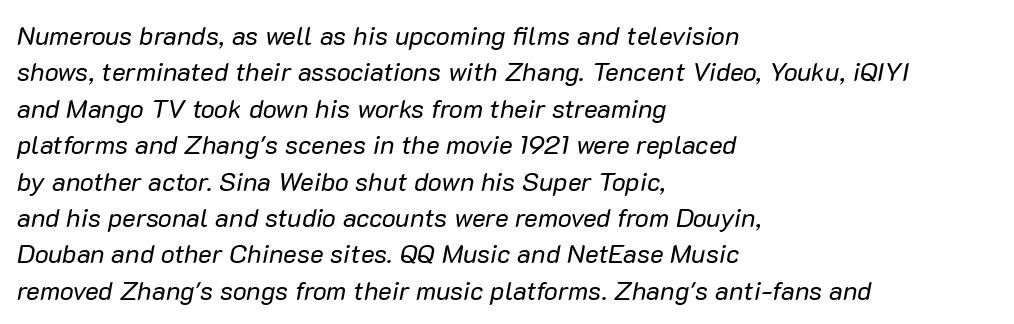
{"italic": "yes", "lean": "right", "slant_degrees": 10, "bold": "no", "underline": "no", "align": "left", "line_spacing": "normal", "line_spacing_ratio": 1.4, "letter_spacing": "normal", "letter_spacing_em": 0.0, "glyph_px": 26}
